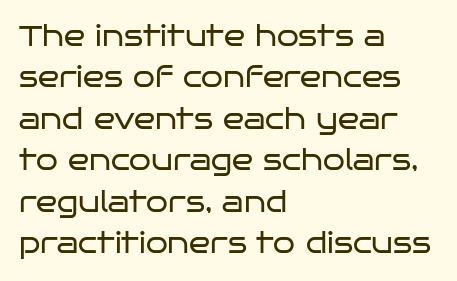
Q: Is the text bold? A: No.
Q: Is the text italic (slanted)? A: No, it is upright.
Q: Is the typeface a serif or a sans-serif typeface? A: Sans-serif.
Q: Is the text underlined? A: No.
Q: How is the paragraph aligned? A: Left-aligned.
Q: Is the spacing between letters normal or unusually wide? A: Normal.
Q: Is the spacing between lines tight, normal or loose? A: Normal.
Q: Width (condensed, normal, or wide)? A: Wide.
Q: Stroke contrast? A: Low.
Q: x-height? A: Large.
Q: Monospaced? A: No.
